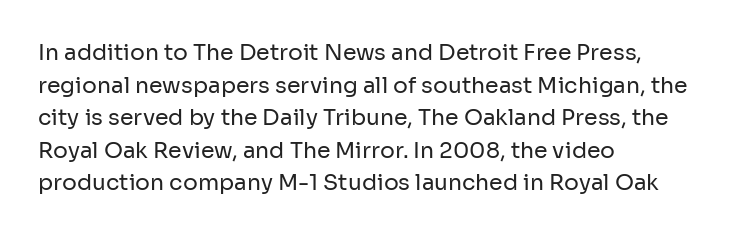
Q: Is the text bold? A: No.
Q: Is the text italic (slanted)? A: No, it is upright.
Q: Is the text underlined? A: No.
Q: How is the paragraph aligned? A: Left-aligned.
Q: Is the spacing between letters normal or unusually wide? A: Normal.
Q: Is the spacing between lines tight, normal or loose? A: Normal.
